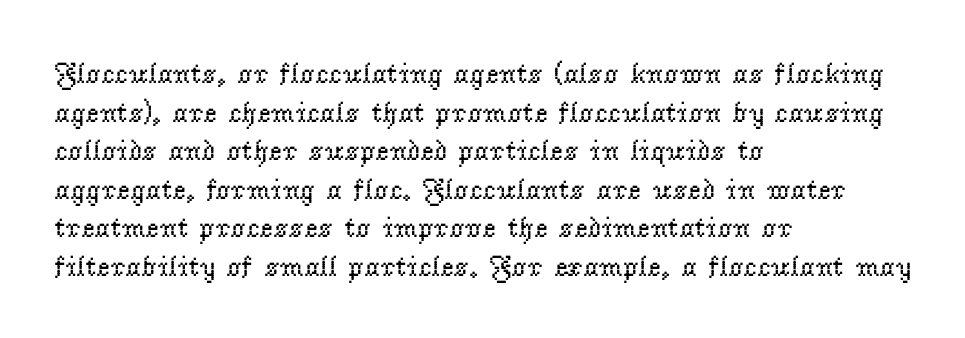
Q: Is the text bold? A: No.
Q: Is the text italic (slanted)? A: No, it is upright.
Q: Is the typeface a serif or a sans-serif typeface? A: Serif.
Q: Is the text underlined? A: No.
Q: How is the paragraph aligned? A: Left-aligned.
Q: Is the spacing between letters normal or unusually wide? A: Normal.
Q: Is the spacing between lines tight, normal or loose? A: Normal.
Q: Width (condensed, normal, or wide)? A: Normal.
Q: Stroke contrast? A: Low.
Q: x-height? A: Small.
Q: Monospaced? A: No.
